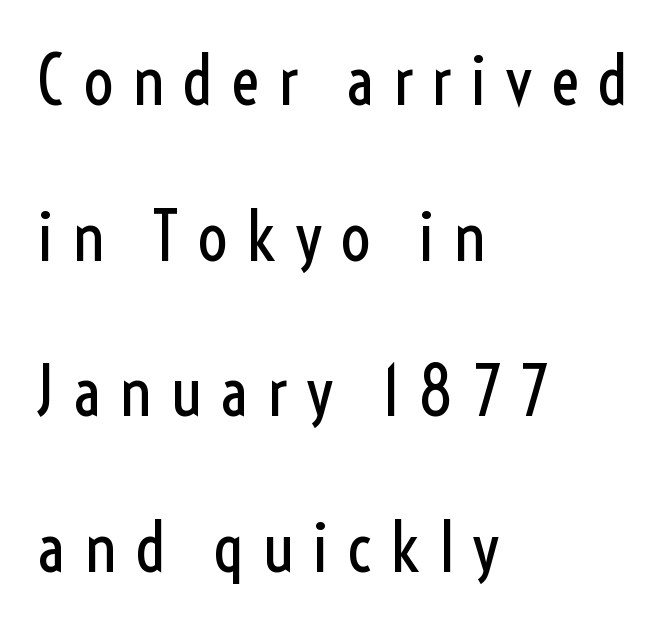
{"serif": "no", "italic": "no", "bold": "no", "weight": "regular", "width": "condensed", "x_height": "medium", "monospaced": "no", "underline": "no", "align": "left", "line_spacing": "loose", "line_spacing_ratio": 2.29, "letter_spacing": "wide", "letter_spacing_em": 0.26, "glyph_px": 68}
